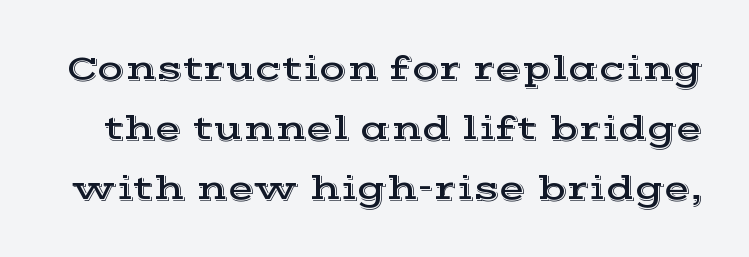
{"serif": "yes", "italic": "no", "width": "wide", "x_height": "medium", "monospaced": "no", "underline": "no", "line_spacing_ratio": 1.71, "letter_spacing": "normal", "letter_spacing_em": 0.0, "glyph_px": 35}
